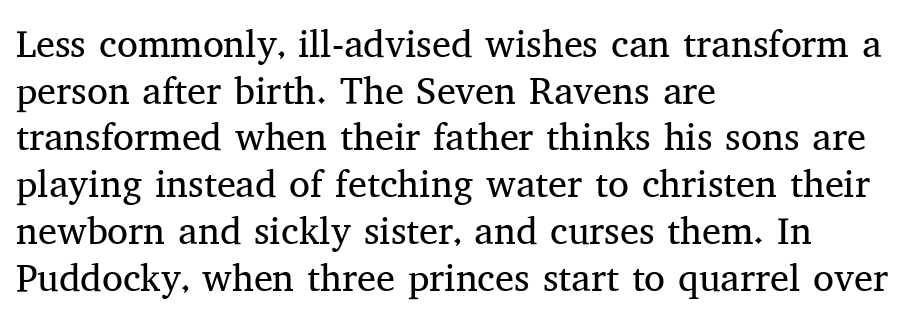
The image shows 38 px regular-weight serif type, upright; set left-aligned, line spacing 1.23x, normal letter spacing, not underlined; medium stroke contrast and a medium x-height.
